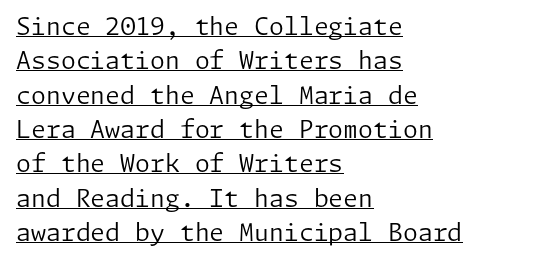
{"italic": "no", "bold": "no", "underline": "yes", "align": "left", "line_spacing": "normal", "line_spacing_ratio": 1.43, "letter_spacing": "normal", "letter_spacing_em": 0.0, "glyph_px": 24}
